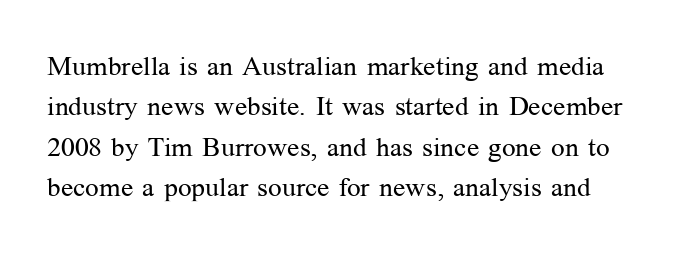
{"italic": "no", "bold": "no", "underline": "no", "line_spacing": "normal", "line_spacing_ratio": 1.5, "letter_spacing": "normal", "letter_spacing_em": 0.0, "glyph_px": 27}
